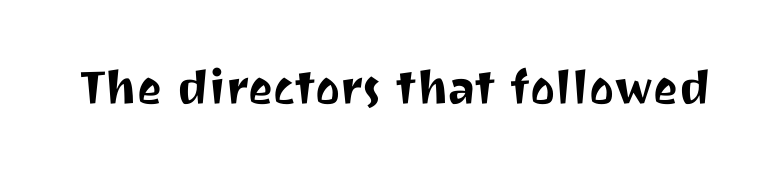
{"serif": "no", "italic": "no", "width": "normal", "stroke_contrast": "medium", "x_height": "medium", "monospaced": "no", "underline": "no", "letter_spacing": "normal", "letter_spacing_em": 0.0, "glyph_px": 59}
